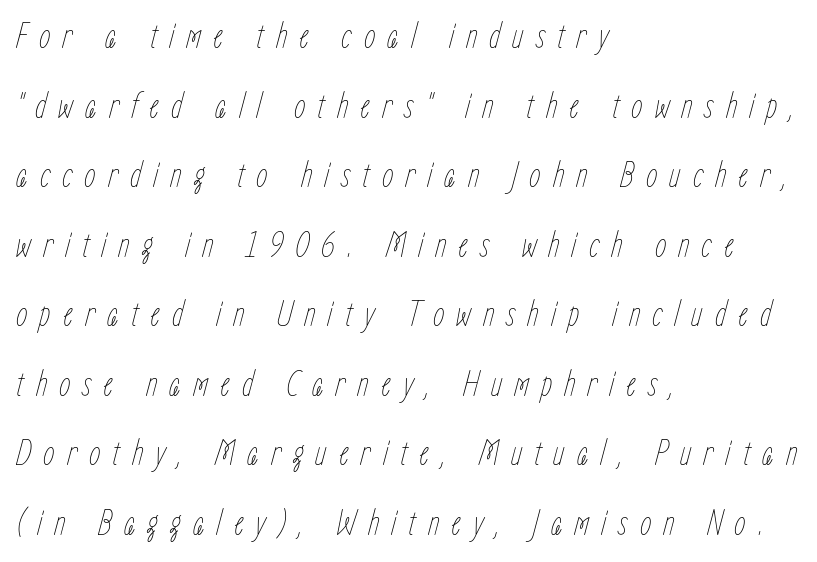
There's an unmistakable incline to the writing here. Underlining? Definitely not there. The face used here is proportionally spaced, like ordinary book or web type. You could only call the tracking loose — the letters float apart.
